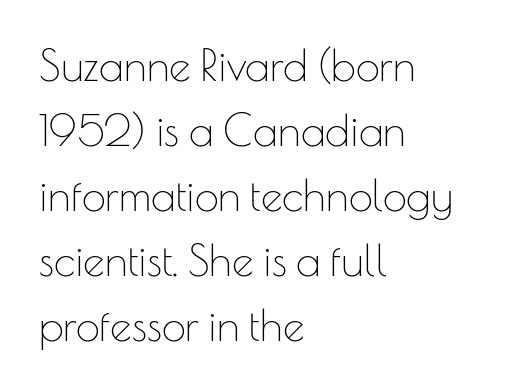
The space directly below the letters is spotless. Tall strokes in this sample are plumb rather than angled. The typesetting does not lean heavy: it is not bold. Character widths vary here, with narrow letters taking less room than wide ones. These lines are composed in type without serifs.
